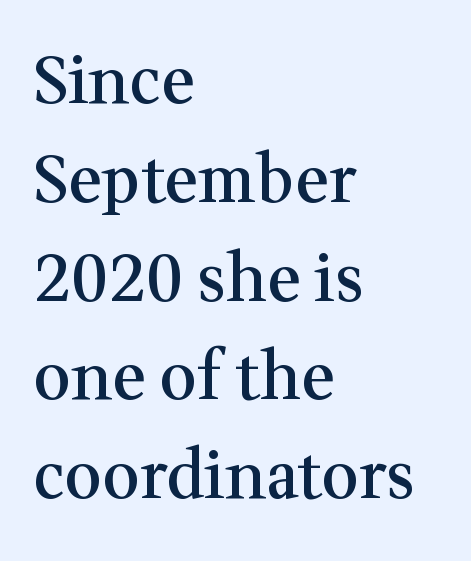
When letters stand straight like this, we call the style roman or upright. The letters advance in unequal steps, a hallmark of proportional type. Leading matches the norm, producing a regular column. Slightly chunky letters — semibold, I'd say, not full bold. The rendering anchors every line to the left-hand side. Students, note that the glyphs here touch the page at normal intervals.
